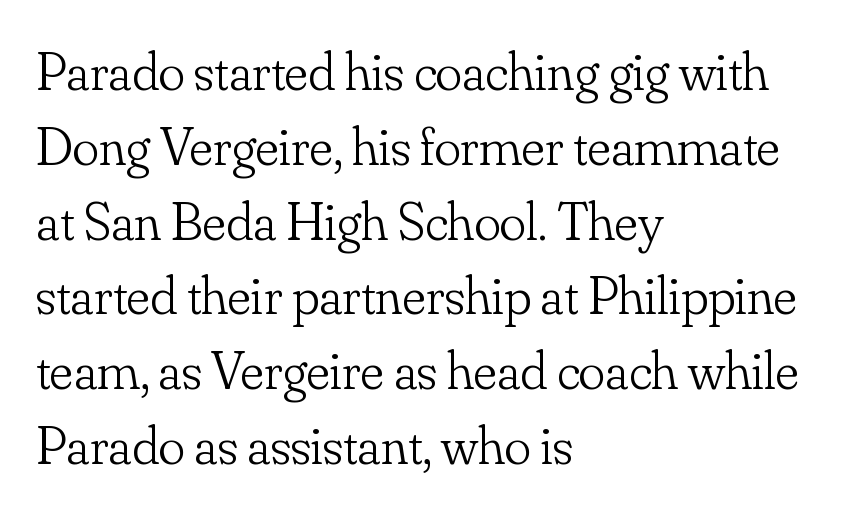
Q: Is the text bold? A: No.
Q: Is the text italic (slanted)? A: No, it is upright.
Q: Is the typeface a serif or a sans-serif typeface? A: Serif.
Q: Is the text underlined? A: No.
Q: How is the paragraph aligned? A: Left-aligned.
Q: Is the spacing between letters normal or unusually wide? A: Normal.
Q: Is the spacing between lines tight, normal or loose? A: Normal.
Q: Width (condensed, normal, or wide)? A: Normal.
Q: Stroke contrast? A: Low.
Q: x-height? A: Small.
Q: Monospaced? A: No.
